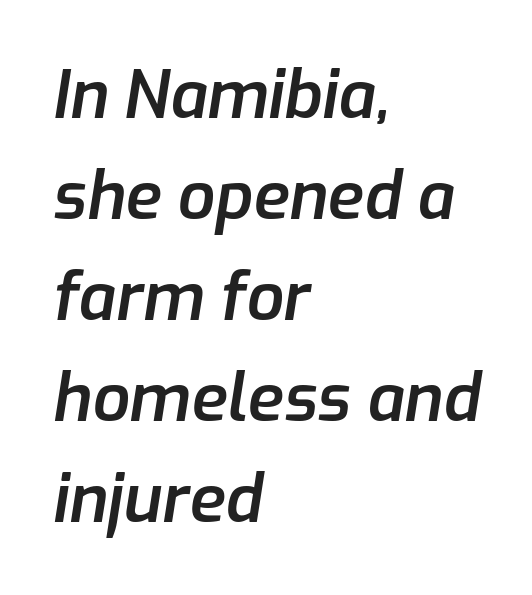
{"italic": "yes", "lean": "right", "slant_degrees": 9, "bold": "semi", "weight": "semibold", "width": "normal", "stroke_contrast": "low", "x_height": "medium", "monospaced": "no", "underline": "no", "align": "left", "line_spacing": "normal", "line_spacing_ratio": 1.53, "letter_spacing": "normal", "letter_spacing_em": 0.0, "glyph_px": 66}
